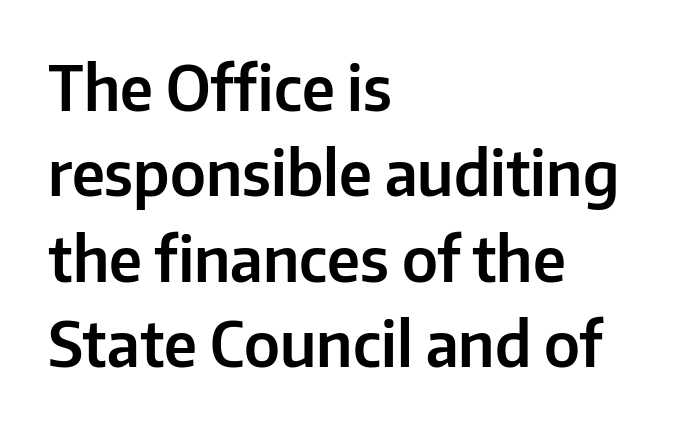
Q: Is the text italic (slanted)? A: No, it is upright.
Q: Is the typeface a serif or a sans-serif typeface? A: Sans-serif.
Q: Is the text underlined? A: No.
Q: How is the paragraph aligned? A: Left-aligned.
Q: Is the spacing between letters normal or unusually wide? A: Normal.
Q: Is the spacing between lines tight, normal or loose? A: Normal.
Q: Width (condensed, normal, or wide)? A: Normal.
Q: Stroke contrast? A: Low.
Q: x-height? A: Medium.
Q: Monospaced? A: No.
